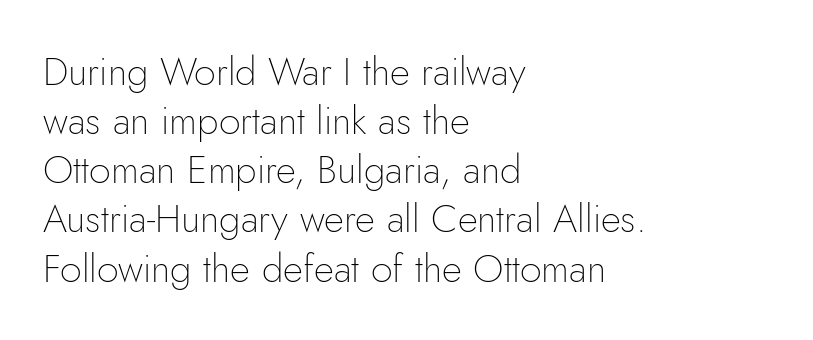
The image shows 39 px thin sans-serif type, upright; set left-aligned, normal line spacing (1.26x), normal letter spacing, not underlined; low stroke contrast and a small x-height.
